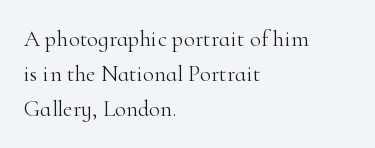
The image shows 23 px text type, upright; set left-aligned, normal line spacing (1.53x), normal letter spacing, not underlined.
